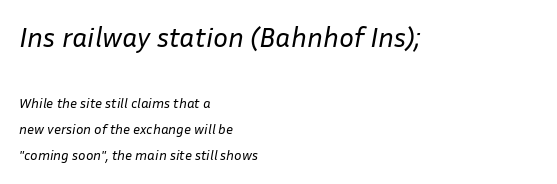
{"italic": "yes", "lean": "right", "slant_degrees": 10, "bold": "no", "weight": "regular", "width": "normal", "stroke_contrast": "low", "x_height": "medium", "monospaced": "no", "underline": "no", "align": "left", "line_spacing_ratio": 1.87, "letter_spacing": "normal", "letter_spacing_em": 0.0, "larger_block": "first", "size_ratio": 2.0, "glyph_px": 28}
